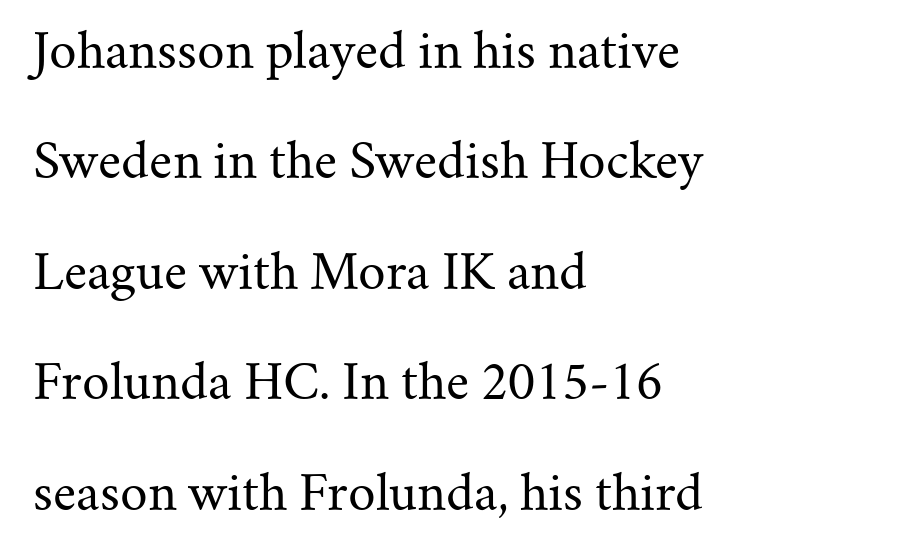
The image shows 48 px regular-weight serif type, upright; set left-aligned, loose line spacing (2.3x), normal letter spacing, not underlined; medium stroke contrast and a small x-height.
